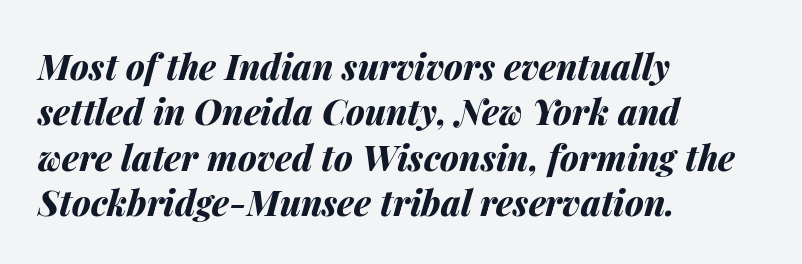
Q: Is the text bold? A: Yes.
Q: Is the text italic (slanted)? A: Yes, it leans right by about 14 degrees.
Q: Is the text underlined? A: No.
Q: How is the paragraph aligned? A: Left-aligned.
Q: Is the spacing between letters normal or unusually wide? A: Normal.
Q: Is the spacing between lines tight, normal or loose? A: Normal.
Q: Width (condensed, normal, or wide)? A: Normal.
Q: Stroke contrast? A: Medium.
Q: x-height? A: Medium.
Q: Monospaced? A: No.
